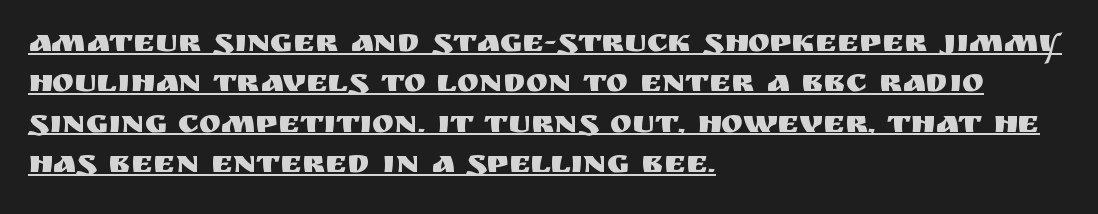
{"serif": "no", "italic": "no", "width": "normal", "stroke_contrast": "medium", "x_height": "large", "monospaced": "no", "underline": "yes", "align": "left", "line_spacing_ratio": 1.22, "letter_spacing": "normal", "letter_spacing_em": 0.0, "glyph_px": 33}
